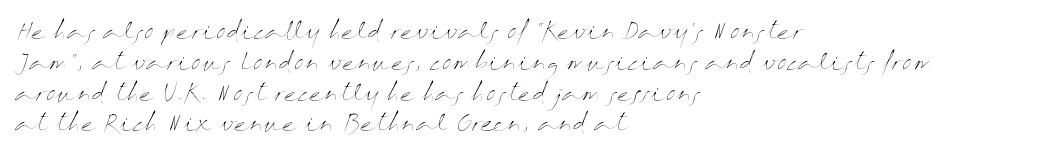
{"bold": "no", "underline": "no", "align": "left", "line_spacing": "normal", "line_spacing_ratio": 1.4, "letter_spacing": "normal", "letter_spacing_em": 0.0, "glyph_px": 22}
